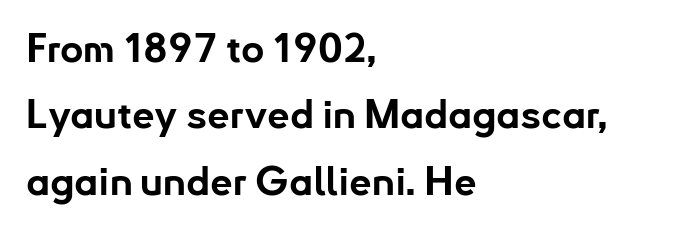
Q: Is the text bold? A: Yes.
Q: Is the text italic (slanted)? A: No, it is upright.
Q: Is the typeface a serif or a sans-serif typeface? A: Sans-serif.
Q: Is the text underlined? A: No.
Q: How is the paragraph aligned? A: Left-aligned.
Q: Is the spacing between letters normal or unusually wide? A: Normal.
Q: Is the spacing between lines tight, normal or loose? A: Normal.
Q: Width (condensed, normal, or wide)? A: Normal.
Q: Stroke contrast? A: Low.
Q: x-height? A: Small.
Q: Monospaced? A: No.
